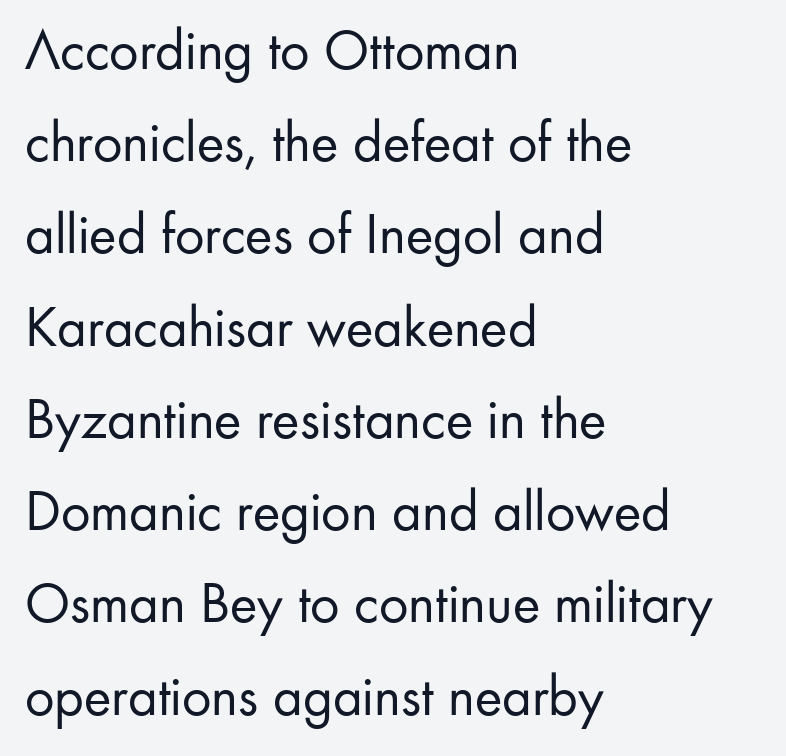
Q: Is the text bold? A: No.
Q: Is the text italic (slanted)? A: No, it is upright.
Q: Is the typeface a serif or a sans-serif typeface? A: Sans-serif.
Q: Is the text underlined? A: No.
Q: How is the paragraph aligned? A: Left-aligned.
Q: Is the spacing between letters normal or unusually wide? A: Normal.
Q: Is the spacing between lines tight, normal or loose? A: Normal.
Q: Width (condensed, normal, or wide)? A: Normal.
Q: Stroke contrast? A: Low.
Q: x-height? A: Small.
Q: Monospaced? A: No.
